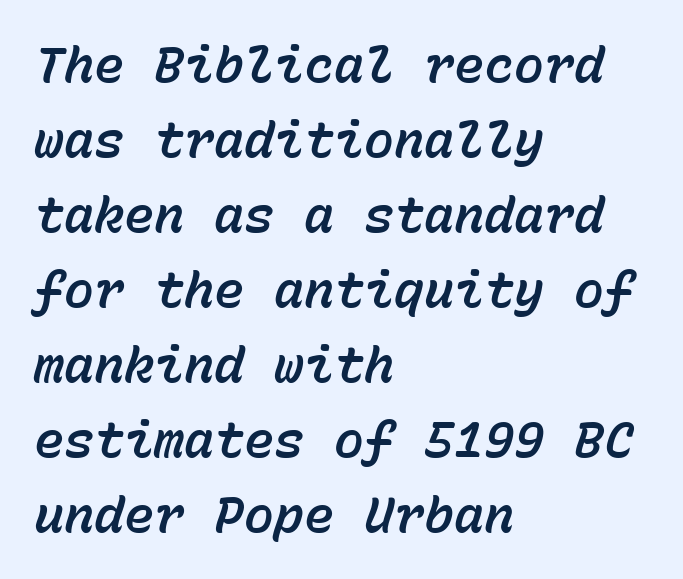
Q: Is the text italic (slanted)? A: Yes, it leans right by about 15 degrees.
Q: Is the text underlined? A: No.
Q: How is the paragraph aligned? A: Left-aligned.
Q: Is the spacing between letters normal or unusually wide? A: Normal.
Q: Is the spacing between lines tight, normal or loose? A: Normal.
Q: Width (condensed, normal, or wide)? A: Normal.
Q: Stroke contrast? A: Low.
Q: x-height? A: Medium.
Q: Monospaced? A: Yes.
